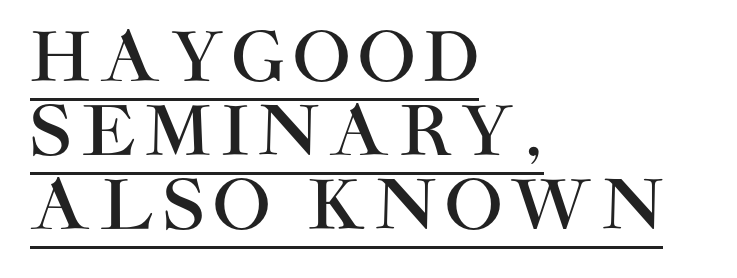
{"serif": "no", "italic": "no", "width": "normal", "stroke_contrast": "high", "x_height": "large", "monospaced": "no", "underline": "yes", "align": "left", "line_spacing": "tight", "line_spacing_ratio": 1.09, "glyph_px": 68}
